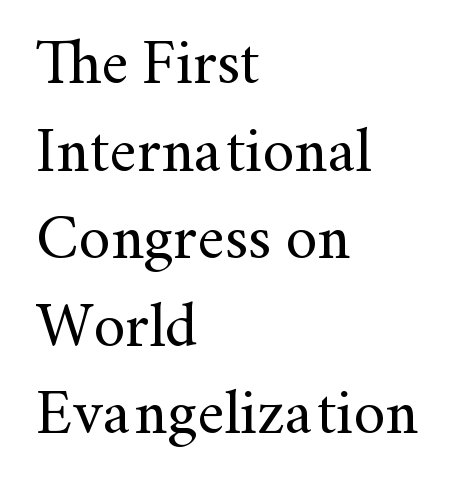
{"serif": "yes", "italic": "no", "bold": "no", "weight": "regular", "width": "normal", "stroke_contrast": "medium", "x_height": "small", "monospaced": "no", "underline": "no", "align": "left", "line_spacing": "normal", "line_spacing_ratio": 1.39, "letter_spacing": "normal", "letter_spacing_em": 0.0, "glyph_px": 63}
